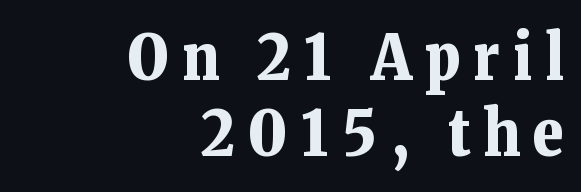
Q: Is the text bold? A: Yes.
Q: Is the text italic (slanted)? A: No, it is upright.
Q: Is the typeface a serif or a sans-serif typeface? A: Serif.
Q: Is the text underlined? A: No.
Q: How is the paragraph aligned? A: Right-aligned.
Q: Is the spacing between letters normal or unusually wide? A: Unusually wide.
Q: Width (condensed, normal, or wide)? A: Normal.
Q: Stroke contrast? A: Low.
Q: x-height? A: Medium.
Q: Monospaced? A: No.
